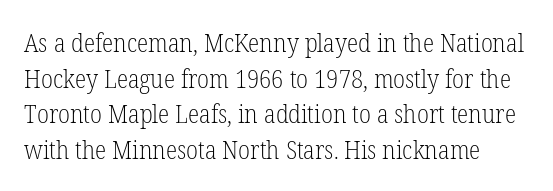
Q: Is the text bold? A: No.
Q: Is the text italic (slanted)? A: No, it is upright.
Q: Is the text underlined? A: No.
Q: Is the spacing between letters normal or unusually wide? A: Normal.
Q: Is the spacing between lines tight, normal or loose? A: Normal.
